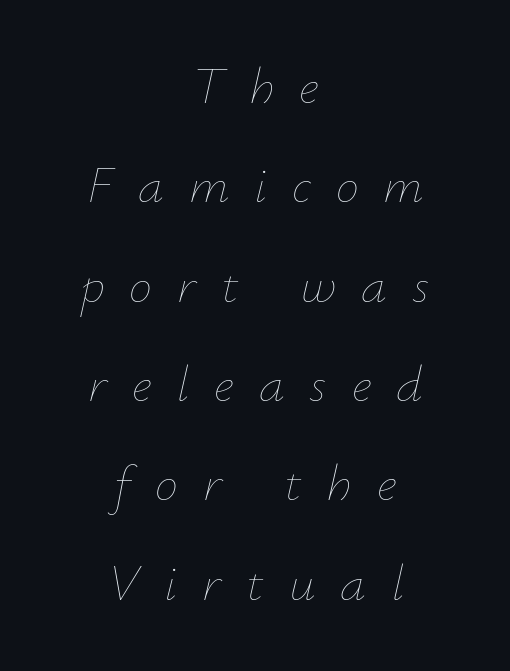
The lettering tilts uniformly, giving the passage an italic look. Honestly, there is no underline to notice here at all. Short note: letters widely spaced. Loosely led — the rows are spread out. Alignment: centered. Do the characters align in a grid? No, the font is proportional.
